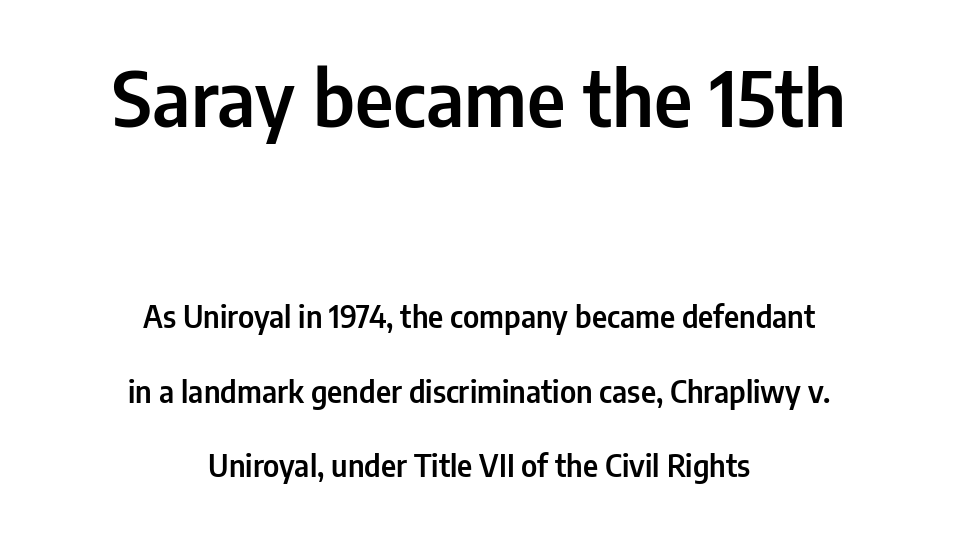
Q: Is the text italic (slanted)? A: No, it is upright.
Q: Is the typeface a serif or a sans-serif typeface? A: Sans-serif.
Q: Is the text underlined? A: No.
Q: How is the paragraph aligned? A: Centered.
Q: Is the spacing between letters normal or unusually wide? A: Normal.
Q: Is the spacing between lines tight, normal or loose? A: Loose.
Q: Which block of text is set in a larger size, the first (top) or the second (bottom)? A: The first (top) one.
Q: Width (condensed, normal, or wide)? A: Condensed.
Q: Stroke contrast? A: Low.
Q: x-height? A: Medium.
Q: Monospaced? A: No.
